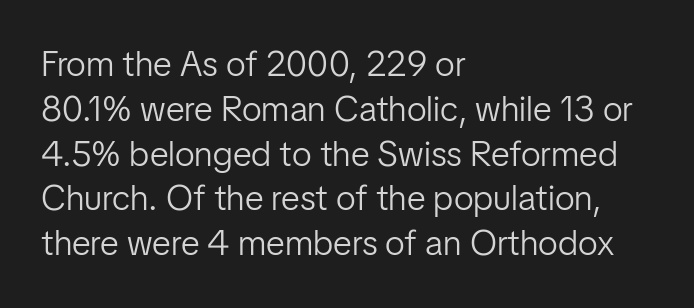
{"serif": "no", "italic": "no", "bold": "no", "weight": "light", "width": "normal", "stroke_contrast": "low", "x_height": "medium", "monospaced": "no", "underline": "no", "align": "left", "line_spacing": "normal", "line_spacing_ratio": 1.28, "letter_spacing": "normal", "letter_spacing_em": 0.0, "glyph_px": 35}
